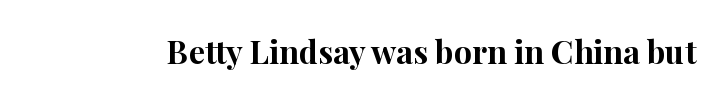
{"serif": "yes", "italic": "no", "bold": "yes", "weight": "bold", "width": "normal", "stroke_contrast": "high", "x_height": "medium", "monospaced": "no", "underline": "no", "letter_spacing": "normal", "letter_spacing_em": 0.0, "glyph_px": 32}
